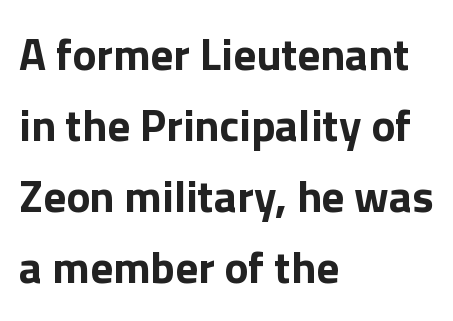
The image shows 45 px bold sans-serif type, upright; set left-aligned, normal line spacing (1.58x), normal letter spacing, not underlined; a medium x-height.
